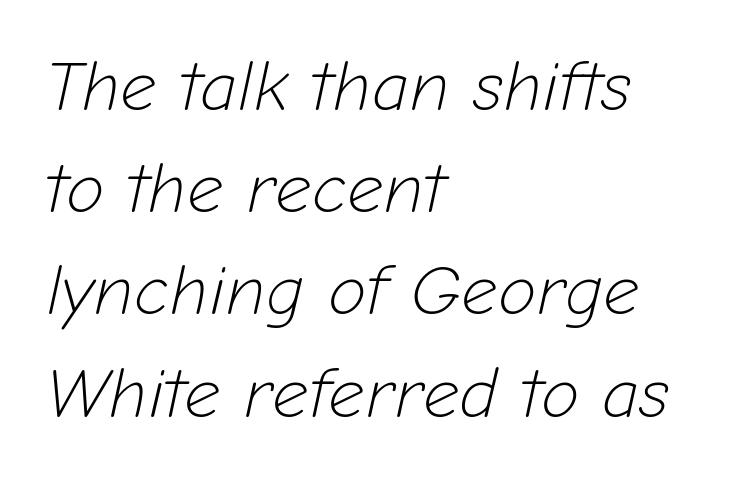
The face looks like a standard text weight, possibly lighter. The lines in this sample share a left origin and differ only in where they stop. Each letter keeps its own natural width here, so spacing adapts to shape. Evenly set lines give the paragraph a standard silhouette.
